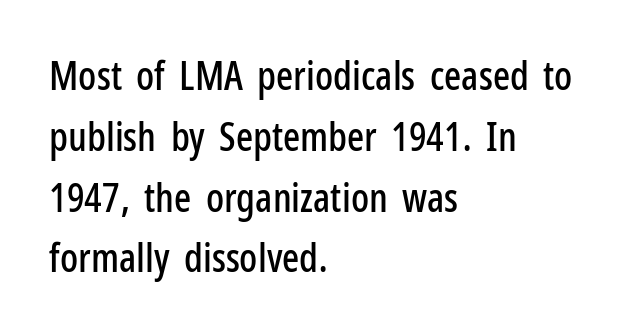
Q: Is the text italic (slanted)? A: No, it is upright.
Q: Is the typeface a serif or a sans-serif typeface? A: Sans-serif.
Q: Is the text underlined? A: No.
Q: How is the paragraph aligned? A: Left-aligned.
Q: Is the spacing between letters normal or unusually wide? A: Normal.
Q: Is the spacing between lines tight, normal or loose? A: Normal.
Q: Width (condensed, normal, or wide)? A: Condensed.
Q: Stroke contrast? A: Low.
Q: x-height? A: Medium.
Q: Monospaced? A: No.
